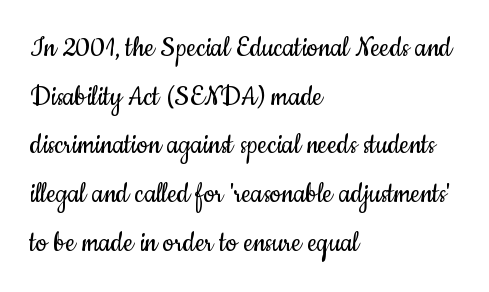
Q: Is the text bold? A: No.
Q: Is the text italic (slanted)? A: Yes.
Q: Is the typeface a serif or a sans-serif typeface? A: Sans-serif.
Q: Is the text underlined? A: No.
Q: How is the paragraph aligned? A: Left-aligned.
Q: Is the spacing between letters normal or unusually wide? A: Normal.
Q: Is the spacing between lines tight, normal or loose? A: Normal.
Q: Width (condensed, normal, or wide)? A: Condensed.
Q: Stroke contrast? A: Low.
Q: x-height? A: Small.
Q: Monospaced? A: No.
